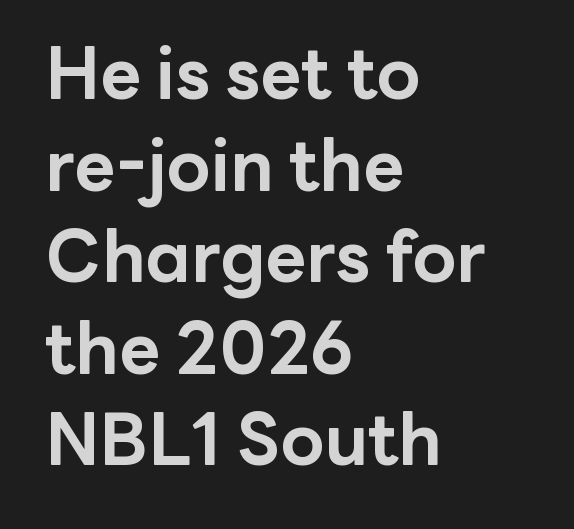
{"serif": "no", "italic": "no", "bold": "yes", "weight": "bold", "width": "normal", "stroke_contrast": "low", "x_height": "medium", "monospaced": "no", "underline": "no", "align": "left", "line_spacing": "normal", "line_spacing_ratio": 1.29, "letter_spacing": "normal", "letter_spacing_em": 0.0, "glyph_px": 71}
